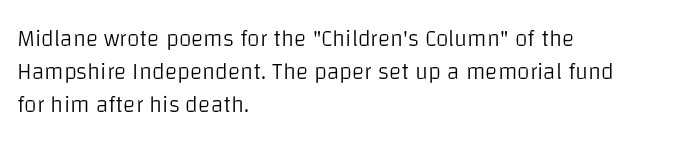
Does extra space separate the letters? No, they use regular spacing. The rendering anchors every line to the left-hand side. The axis of the letterforms is exactly vertical. These lines sit exactly where default settings would place them. Ink coverage per letter is moderate at most. Bare-footed words on every line.
